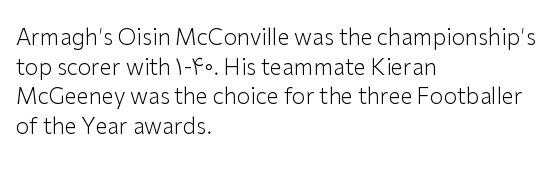
{"italic": "no", "bold": "no", "underline": "no", "align": "left", "line_spacing": "normal", "line_spacing_ratio": 1.35, "letter_spacing": "normal", "letter_spacing_em": 0.0, "glyph_px": 22}
